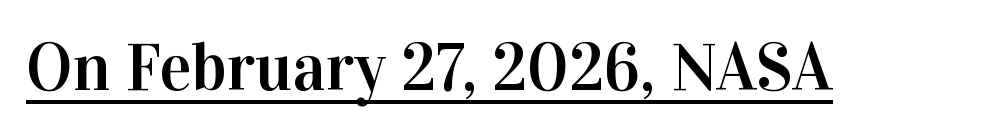
The letters advance in unequal steps, a hallmark of proportional type. The letters stand upright; this is a roman face. Short note: letters normally spaced. Note: serifs present on the glyphs. The face used here appears with an underline applied.
